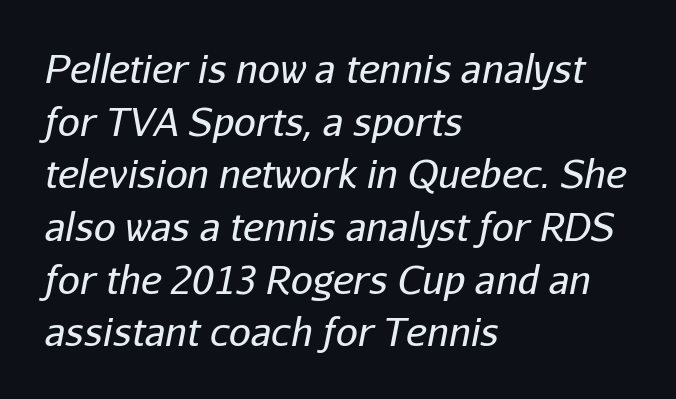
The image shows 39 px regular-weight type, italic (leaning right); set left-aligned, normal line spacing (1.35x), normal letter spacing, not underlined; low stroke contrast and a medium x-height.
